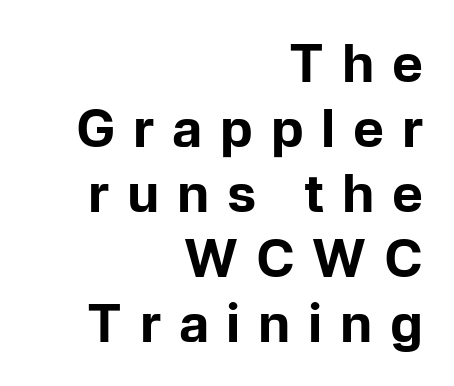
Q: Is the text bold? A: Yes.
Q: Is the text italic (slanted)? A: No, it is upright.
Q: Is the typeface a serif or a sans-serif typeface? A: Sans-serif.
Q: Is the text underlined? A: No.
Q: How is the paragraph aligned? A: Right-aligned.
Q: Is the spacing between letters normal or unusually wide? A: Unusually wide.
Q: Is the spacing between lines tight, normal or loose? A: Normal.
Q: Width (condensed, normal, or wide)? A: Normal.
Q: Stroke contrast? A: Low.
Q: x-height? A: Medium.
Q: Monospaced? A: No.
